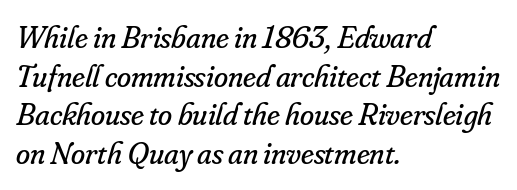
The strokes carry an ordinary text weight at most. This is oblique type, the kind used for emphasis or titles. The space directly below the letters is spotless. If you drew a ruler down the left edge, every line would touch it. Little horizontal feet cap the strokes, marking this as serif type. Short note: letters normally spaced.
